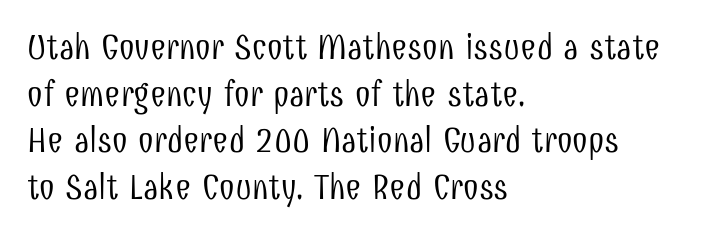
Check where the strokes stop: nothing finishes them off — pure sans. Do the letters lean? They stand straight. Spacing verdict: proportional, widths tailored to each character. Stroke thickness stays within the range of a standard reading face or lighter. The space beneath each line is pristine and unruled. The leading is moderate, giving the passage an even texture.
